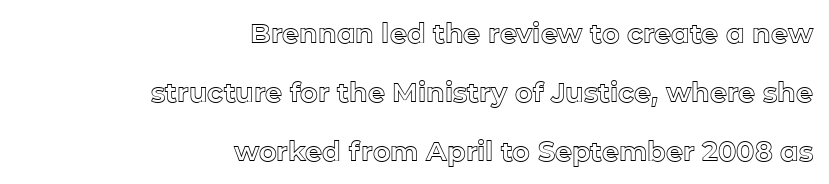
The image shows 27 px text type, upright; set right-aligned, loose line spacing (2.18x), normal letter spacing, not underlined.
